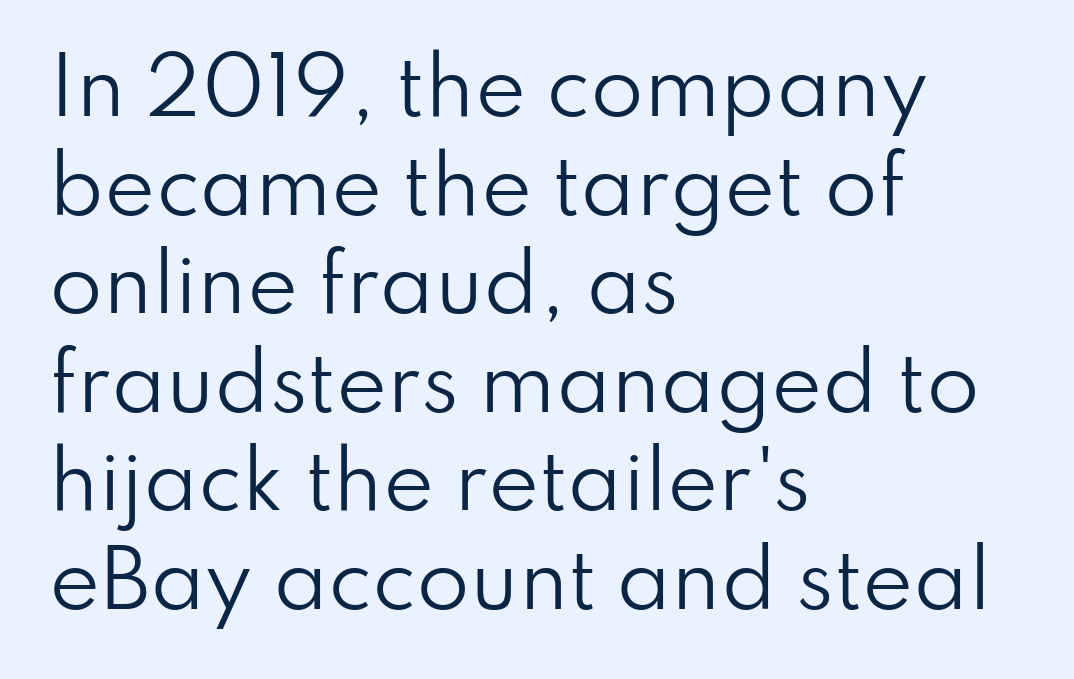
{"serif": "no", "italic": "no", "bold": "no", "weight": "regular", "width": "normal", "stroke_contrast": "low", "x_height": "small", "monospaced": "no", "underline": "no", "align": "left", "line_spacing": "normal", "line_spacing_ratio": 1.28, "letter_spacing": "normal", "letter_spacing_em": 0.0, "glyph_px": 77}
